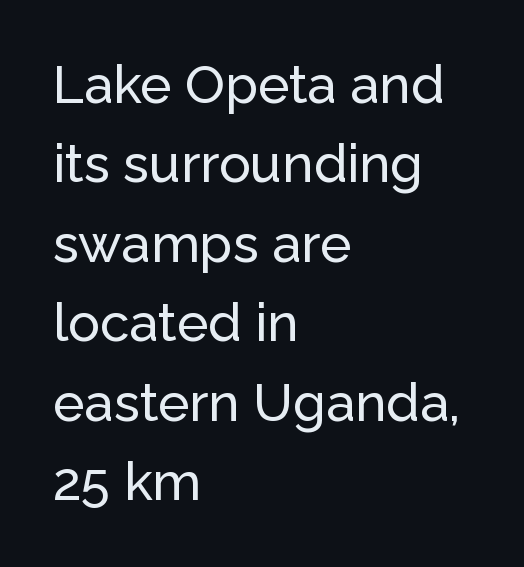
The image shows 53 px sans-serif type, upright; set left-aligned, normal line spacing (1.5x), normal letter spacing, not underlined; low stroke contrast and a medium x-height.
